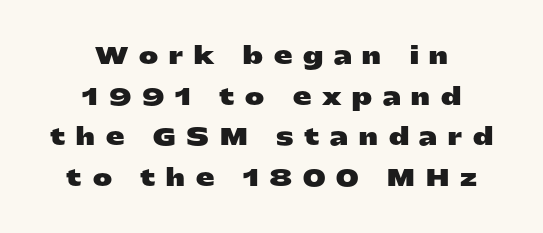
{"italic": "no", "bold": "yes", "underline": "no", "align": "center", "line_spacing_ratio": 1.77, "letter_spacing": "wide", "letter_spacing_em": 0.47, "glyph_px": 23}
